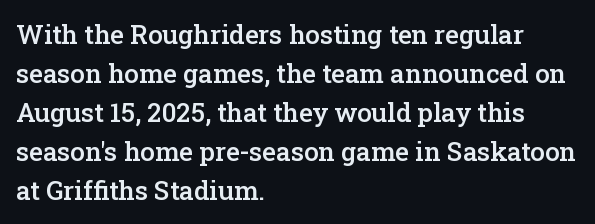
Q: Is the text bold? A: Semi-bold.
Q: Is the text italic (slanted)? A: No, it is upright.
Q: Is the text underlined? A: No.
Q: How is the paragraph aligned? A: Left-aligned.
Q: Is the spacing between letters normal or unusually wide? A: Normal.
Q: Is the spacing between lines tight, normal or loose? A: Normal.
